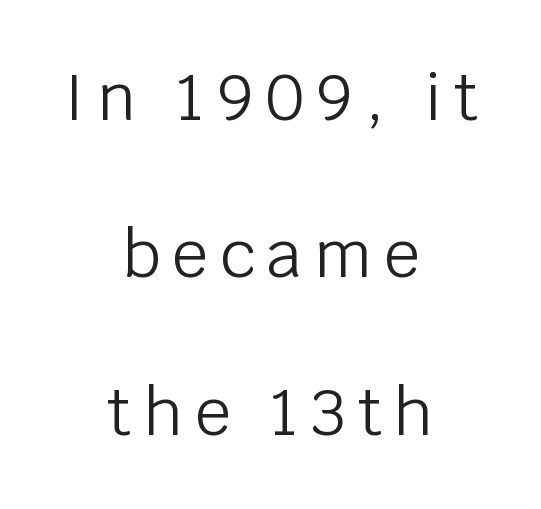
Q: Is the text bold? A: No.
Q: Is the text italic (slanted)? A: No, it is upright.
Q: Is the typeface a serif or a sans-serif typeface? A: Sans-serif.
Q: Is the text underlined? A: No.
Q: How is the paragraph aligned? A: Centered.
Q: Is the spacing between lines tight, normal or loose? A: Loose.
Q: Width (condensed, normal, or wide)? A: Normal.
Q: Stroke contrast? A: Low.
Q: x-height? A: Large.
Q: Monospaced? A: No.
